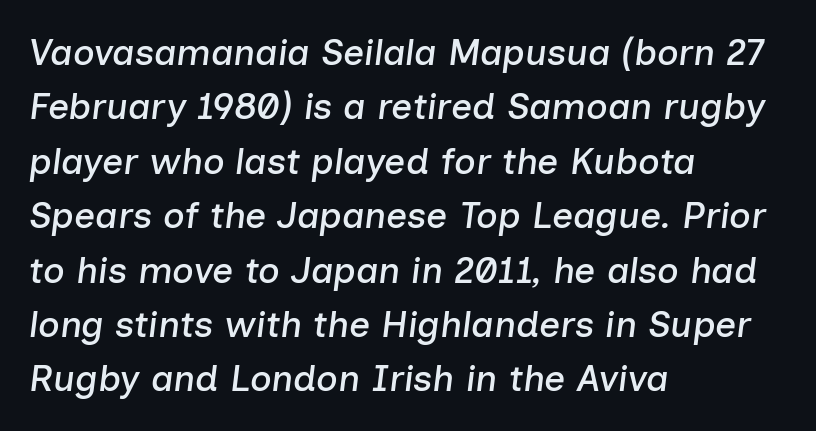
Q: Is the text italic (slanted)? A: Yes, it leans right by about 7 degrees.
Q: Is the text underlined? A: No.
Q: How is the paragraph aligned? A: Left-aligned.
Q: Is the spacing between letters normal or unusually wide? A: Normal.
Q: Is the spacing between lines tight, normal or loose? A: Normal.
Q: Width (condensed, normal, or wide)? A: Normal.
Q: Stroke contrast? A: Low.
Q: x-height? A: Medium.
Q: Monospaced? A: No.
